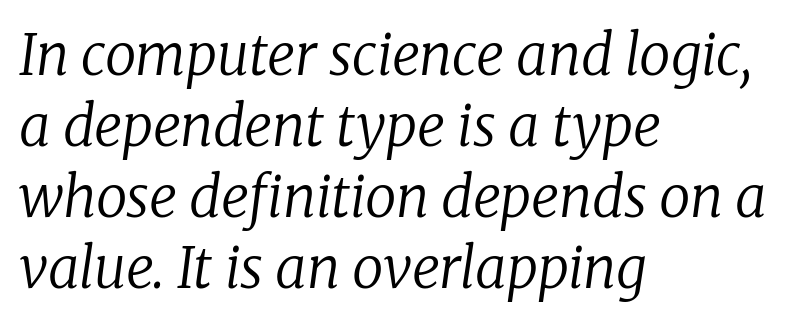
{"serif": "yes", "italic": "yes", "lean": "right", "slant_degrees": 8, "bold": "no", "weight": "regular", "width": "normal", "stroke_contrast": "low", "x_height": "medium", "monospaced": "no", "underline": "no", "align": "left", "line_spacing": "normal", "line_spacing_ratio": 1.27, "letter_spacing": "normal", "letter_spacing_em": 0.0, "glyph_px": 56}
